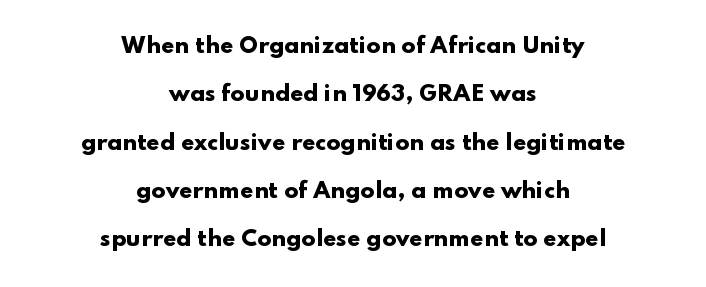
{"italic": "no", "bold": "yes", "underline": "no", "align": "center", "line_spacing": "loose", "line_spacing_ratio": 2.3, "letter_spacing": "normal", "letter_spacing_em": 0.0, "glyph_px": 21}
